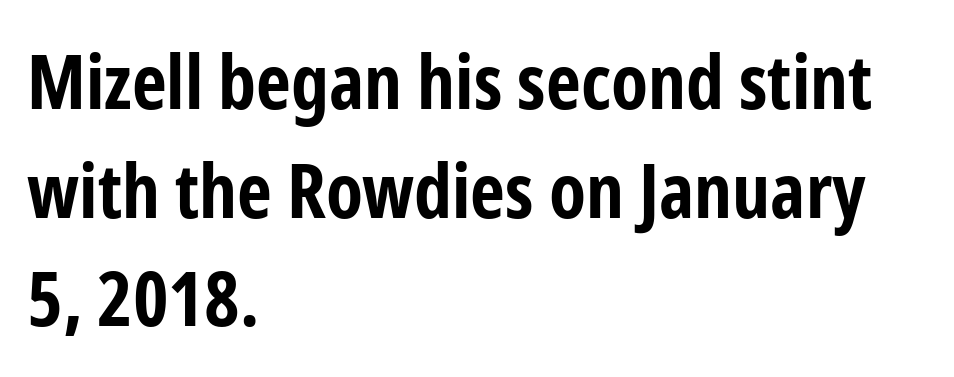
The image shows 76 px bold, condensed sans-serif type, upright; set left-aligned, normal line spacing (1.43x), normal letter spacing, not underlined; low stroke contrast and a medium x-height.
